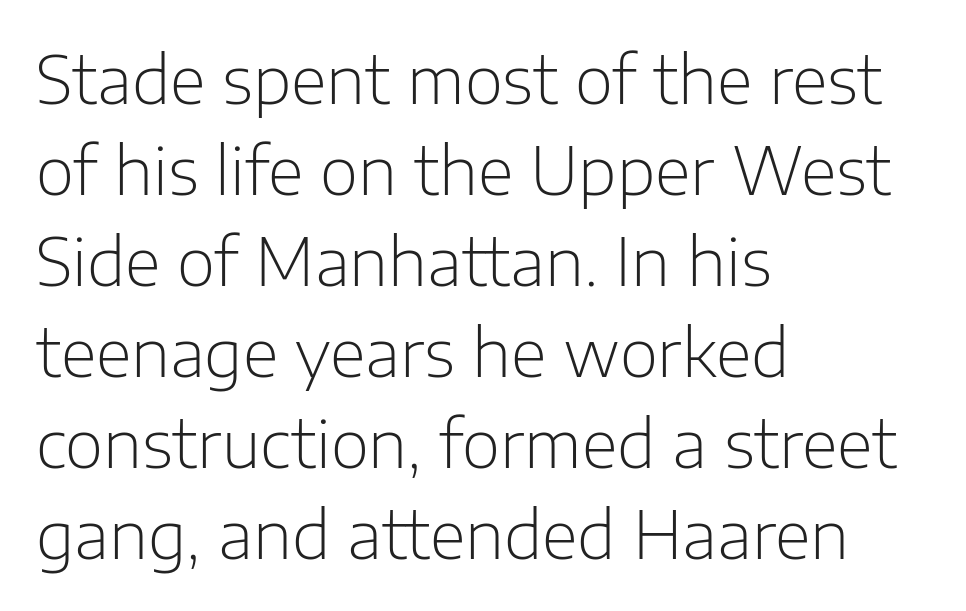
{"serif": "no", "italic": "no", "bold": "no", "weight": "light", "width": "normal", "stroke_contrast": "low", "x_height": "medium", "monospaced": "no", "underline": "no", "align": "left", "line_spacing": "normal", "line_spacing_ratio": 1.38, "letter_spacing": "normal", "letter_spacing_em": 0.0, "glyph_px": 66}
